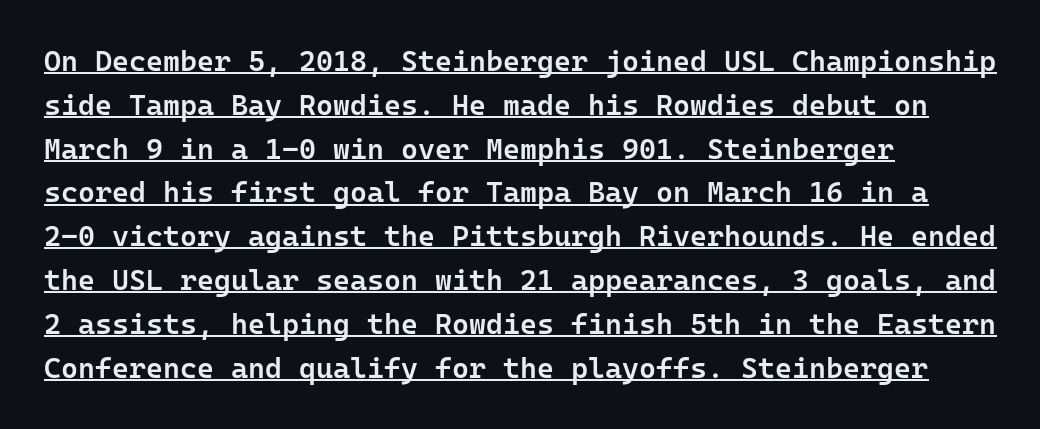
Q: Is the text bold? A: Semi-bold.
Q: Is the text italic (slanted)? A: No, it is upright.
Q: Is the typeface a serif or a sans-serif typeface? A: Sans-serif.
Q: Is the text underlined? A: Yes.
Q: How is the paragraph aligned? A: Left-aligned.
Q: Is the spacing between letters normal or unusually wide? A: Normal.
Q: Is the spacing between lines tight, normal or loose? A: Normal.
Q: Width (condensed, normal, or wide)? A: Normal.
Q: Stroke contrast? A: Low.
Q: x-height? A: Medium.
Q: Monospaced? A: Yes.
